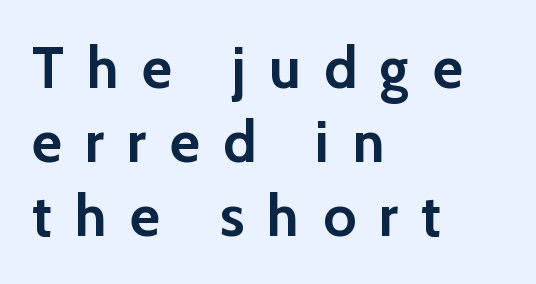
The image shows 58 px semibold sans-serif type, upright; set left-aligned, normal line spacing (1.28x), unusually wide letter spacing (+0.4 em), not underlined; low stroke contrast and a medium x-height.
